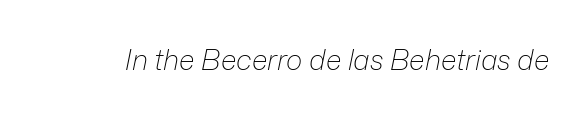
{"italic": "yes", "lean": "right", "slant_degrees": 12, "bold": "no", "weight": "light", "width": "normal", "stroke_contrast": "low", "x_height": "medium", "monospaced": "no", "underline": "no", "letter_spacing": "normal", "letter_spacing_em": 0.0, "glyph_px": 28}
